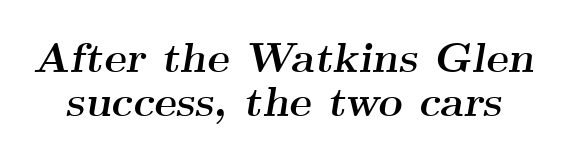
The image shows 42 px semibold, wide serif type, italic (leaning right); set tight line spacing (1.05x), normal letter spacing, not underlined; medium stroke contrast and a small x-height.
